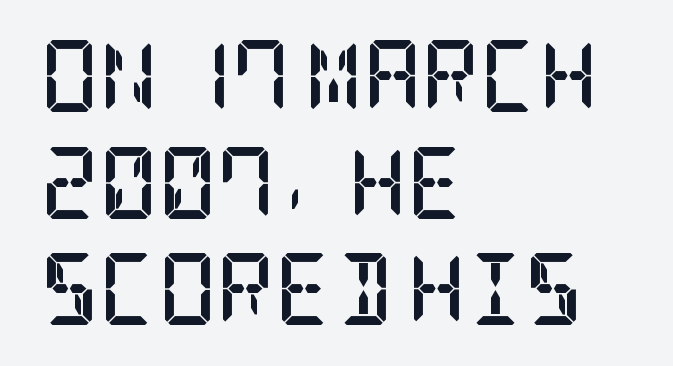
Q: Is the text bold? A: Yes.
Q: Is the text italic (slanted)? A: No, it is upright.
Q: Is the typeface a serif or a sans-serif typeface? A: Serif.
Q: Is the text underlined? A: No.
Q: How is the paragraph aligned? A: Left-aligned.
Q: Is the spacing between letters normal or unusually wide? A: Normal.
Q: Is the spacing between lines tight, normal or loose? A: Normal.
Q: Width (condensed, normal, or wide)? A: Condensed.
Q: Stroke contrast? A: Low.
Q: x-height? A: Large.
